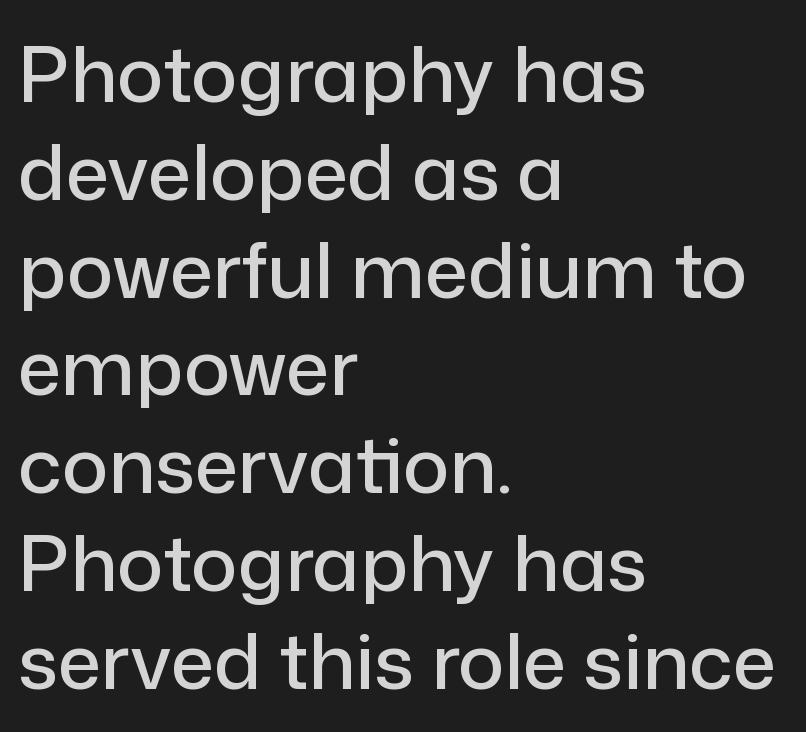
The image shows 77 px sans-serif type, upright; set left-aligned, normal line spacing (1.27x), normal letter spacing, not underlined; low stroke contrast and a medium x-height.
